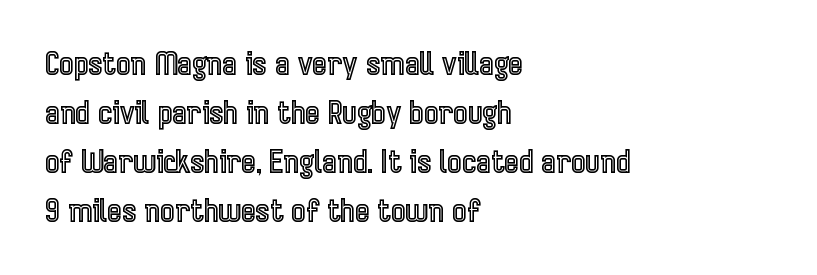
The image shows 31 px condensed type, upright; set left-aligned, normal line spacing (1.58x), normal letter spacing, not underlined; a medium x-height.
